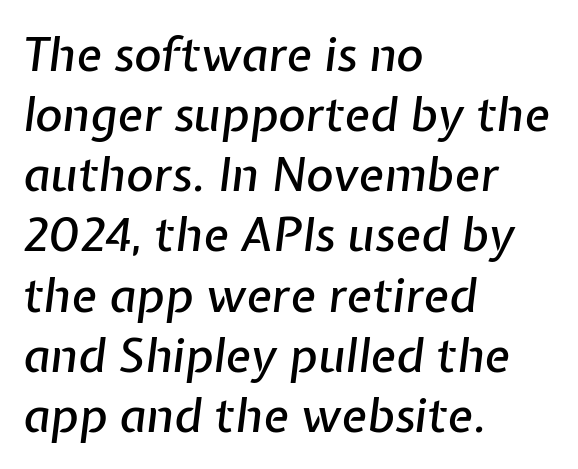
The image shows 47 px text type, italic (leaning right); set left-aligned, normal line spacing (1.28x), normal letter spacing, not underlined; low stroke contrast and a medium x-height.
